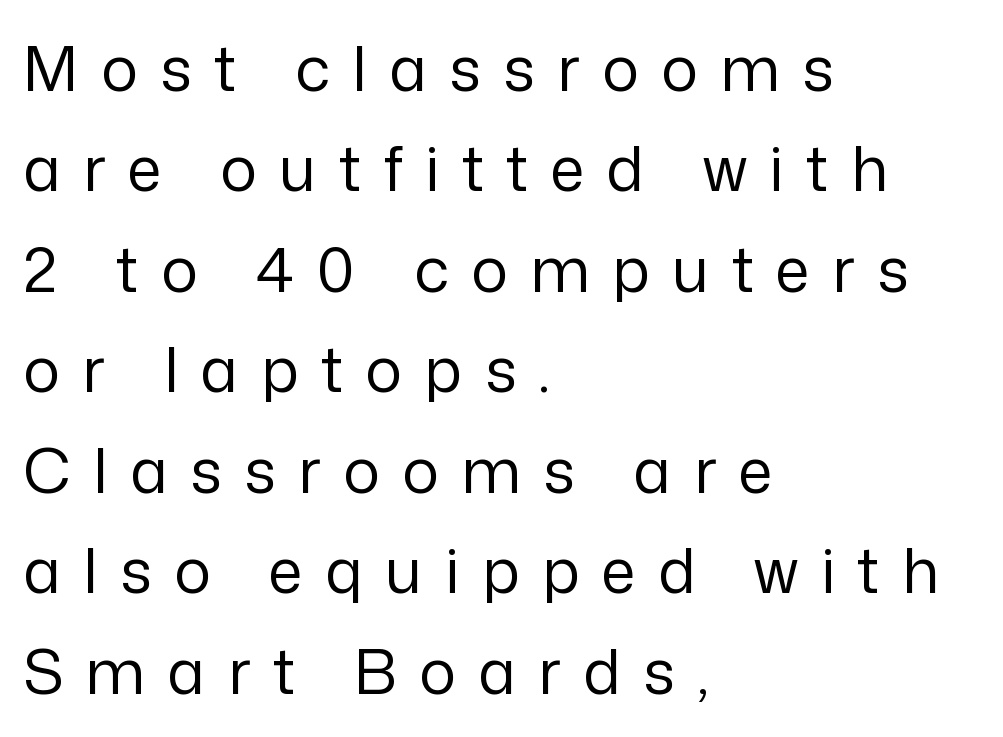
{"serif": "no", "italic": "no", "bold": "no", "weight": "regular", "width": "normal", "stroke_contrast": "low", "x_height": "medium", "monospaced": "no", "underline": "no", "align": "left", "line_spacing": "normal", "line_spacing_ratio": 1.62, "letter_spacing": "wide", "letter_spacing_em": 0.36, "glyph_px": 62}
